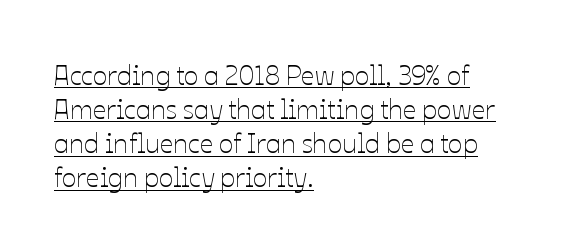
A rule runs beneath these lines of type. These lines sit exactly where default settings would place them. This rendering leaves character spacing at its baseline value. The specimen reads as upright at a glance.
